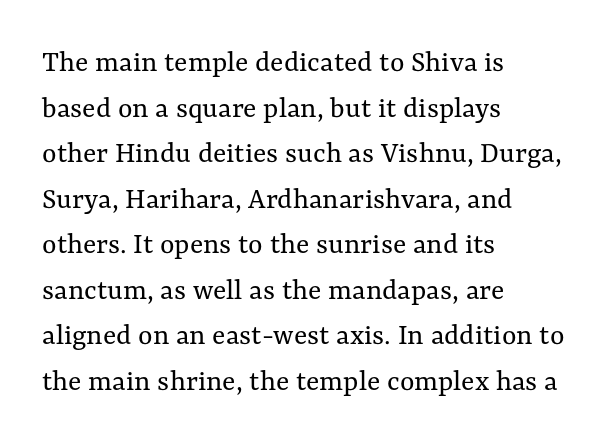
The image shows 31 px regular-weight type, upright; set left-aligned, normal line spacing (1.47x), normal letter spacing, not underlined; medium stroke contrast and a medium x-height.
